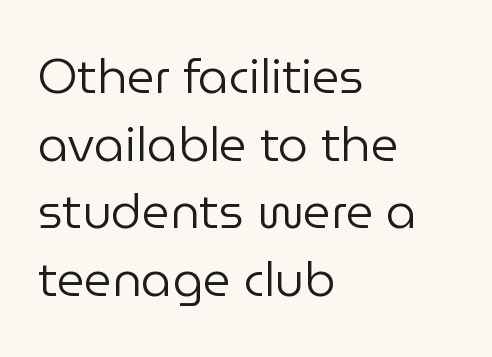
Where is the straight margin? On the left. Students, observe: this is what conventionally led text looks like. Unlike italic type, these characters show no tilt at all. Stroke mass is kept to a normal reading level or below.
